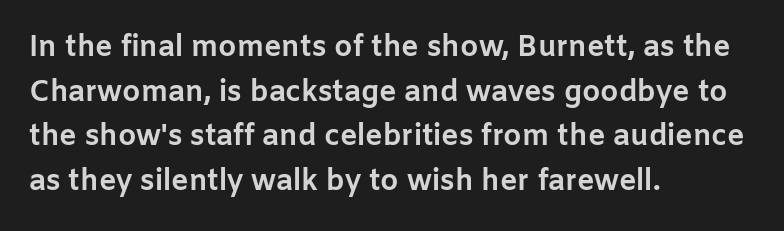
The image shows 29 px bold sans-serif type, upright; set left-aligned, normal line spacing (1.54x), normal letter spacing, not underlined; low stroke contrast and a medium x-height.
